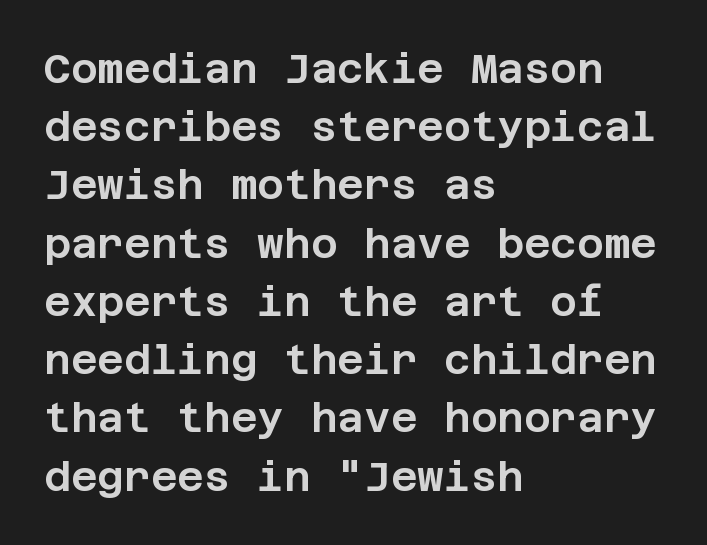
The image shows 41 px sans-serif type, upright; set left-aligned, normal line spacing (1.42x), normal letter spacing, not underlined; low stroke contrast and a large x-height.
